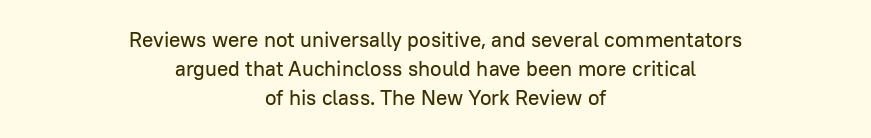
The image shows 21 px text type, upright; set centered, normal line spacing (1.39x), normal letter spacing, not underlined.
